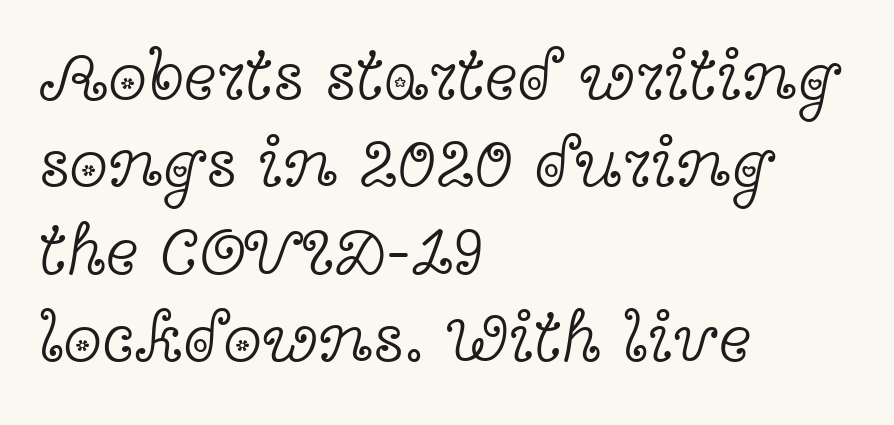
The image shows 70 px light, wide serif type, upright; set left-aligned, normal line spacing (1.25x), normal letter spacing, not underlined; a medium x-height.
